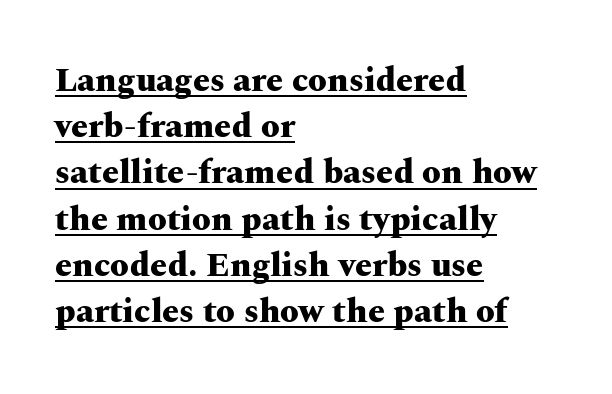
{"serif": "yes", "italic": "no", "bold": "yes", "weight": "heavy", "width": "wide", "stroke_contrast": "medium", "x_height": "medium", "monospaced": "no", "underline": "yes", "align": "left", "line_spacing": "normal", "line_spacing_ratio": 1.36, "letter_spacing": "normal", "letter_spacing_em": 0.0, "glyph_px": 34}
